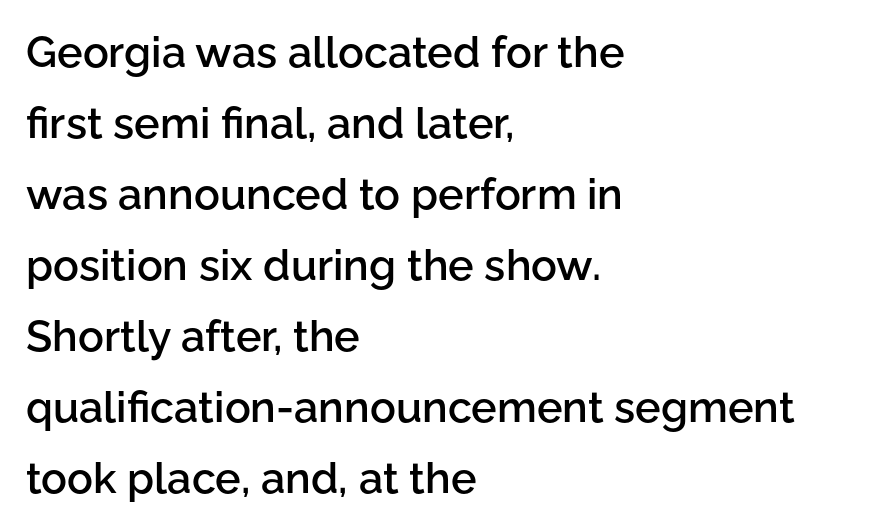
{"serif": "no", "italic": "no", "bold": "semi", "weight": "semibold", "width": "normal", "stroke_contrast": "low", "x_height": "medium", "monospaced": "no", "underline": "no", "align": "left", "line_spacing": "normal", "line_spacing_ratio": 1.65, "letter_spacing": "normal", "letter_spacing_em": 0.0, "glyph_px": 43}
